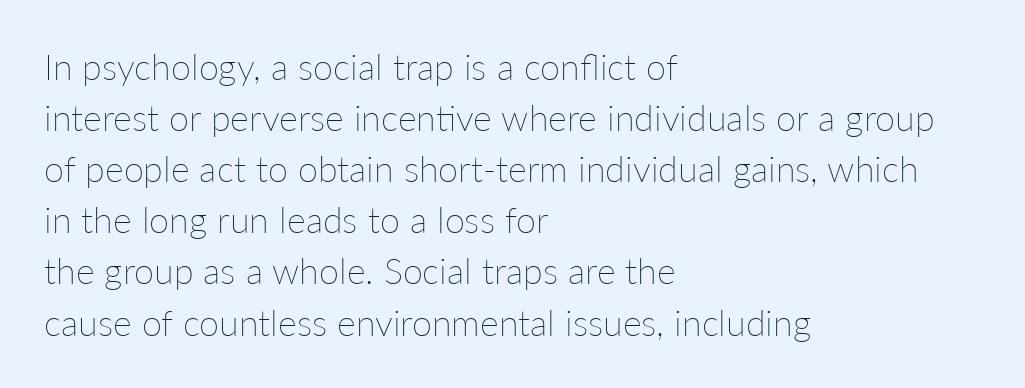
The image shows 36 px thin type, upright; set left-aligned, normal line spacing (1.42x), normal letter spacing, not underlined; low stroke contrast and a medium x-height.
